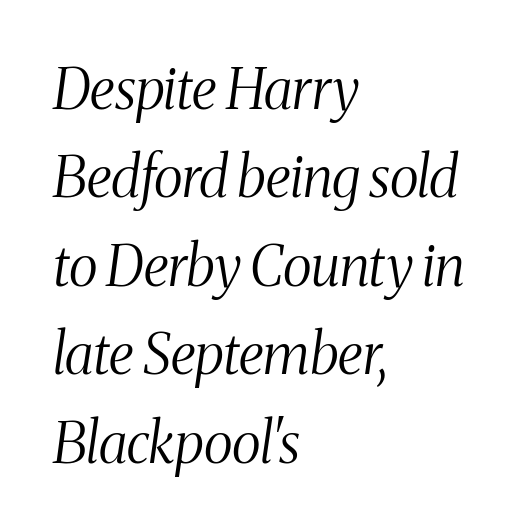
The image shows 56 px light, condensed serif type, italic (leaning right); set left-aligned, normal line spacing (1.58x), normal letter spacing, not underlined; medium stroke contrast and a medium x-height.
